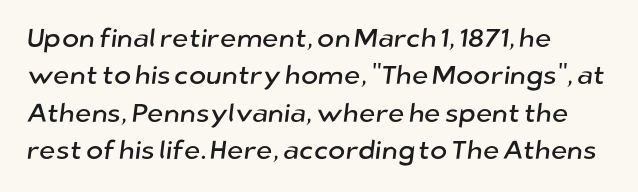
Q: Is the text underlined? A: No.
Q: How is the paragraph aligned? A: Left-aligned.
Q: Is the spacing between letters normal or unusually wide? A: Normal.
Q: Is the spacing between lines tight, normal or loose? A: Normal.
